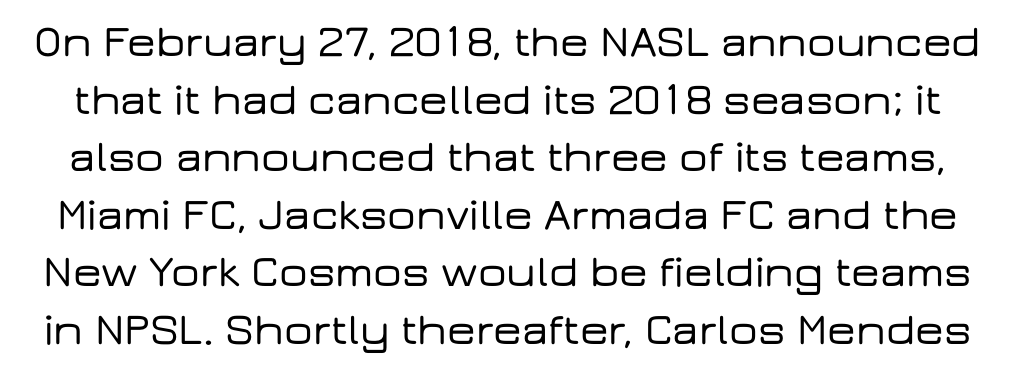
The image shows 45 px wide sans-serif type, upright; set normal line spacing (1.28x), normal letter spacing, not underlined; low stroke contrast and a medium x-height.
